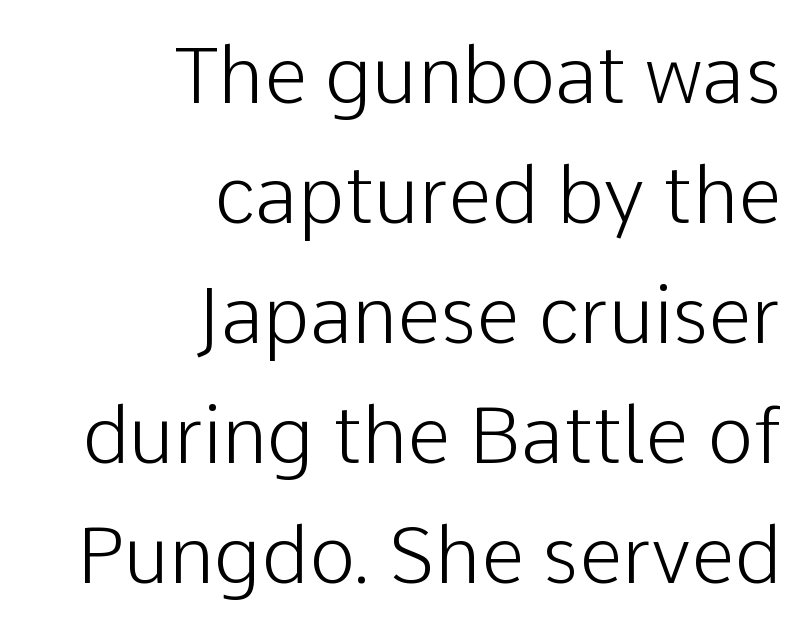
The image shows 78 px light sans-serif type, upright; set right-aligned, normal line spacing (1.54x), normal letter spacing, not underlined; low stroke contrast and a medium x-height.
